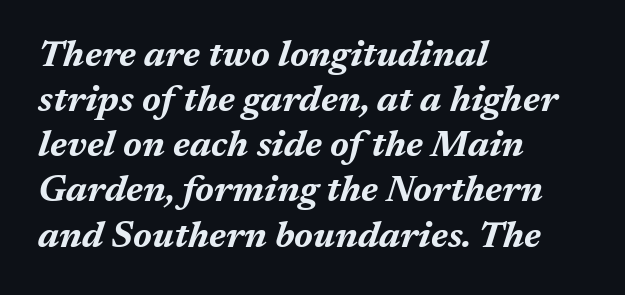
The image shows 37 px bold type, italic (leaning right); set left-aligned, line spacing 1.22x, normal letter spacing, not underlined; medium stroke contrast and a medium x-height.
